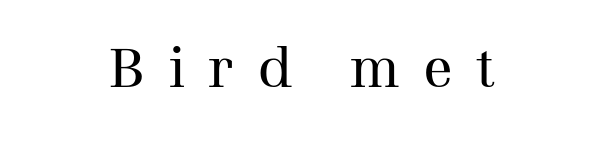
Q: Is the text bold? A: No.
Q: Is the text italic (slanted)? A: No, it is upright.
Q: Is the typeface a serif or a sans-serif typeface? A: Serif.
Q: Is the text underlined? A: No.
Q: How is the paragraph aligned? A: Centered.
Q: Is the spacing between letters normal or unusually wide? A: Unusually wide.
Q: Width (condensed, normal, or wide)? A: Normal.
Q: Stroke contrast? A: Medium.
Q: x-height? A: Medium.
Q: Monospaced? A: No.
